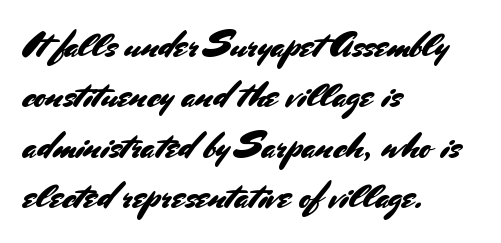
Descenders hang freely into open space. The text block is weighted toward the left margin, trailing off unevenly rightward. Rows of type keep a routine distance in the vertical direction.
